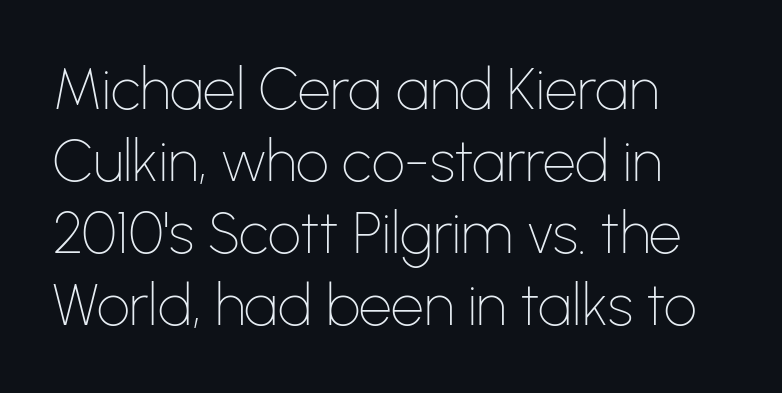
{"serif": "no", "italic": "no", "bold": "no", "weight": "thin", "width": "normal", "stroke_contrast": "low", "x_height": "medium", "monospaced": "no", "underline": "no", "align": "left", "line_spacing_ratio": 1.24, "letter_spacing": "normal", "letter_spacing_em": 0.0, "glyph_px": 58}
